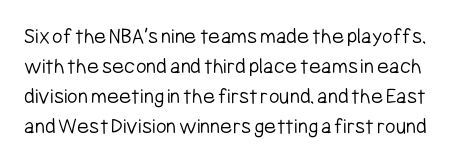
{"italic": "no", "bold": "no", "underline": "no", "line_spacing": "normal", "line_spacing_ratio": 1.3, "letter_spacing": "normal", "letter_spacing_em": 0.0, "glyph_px": 23}
